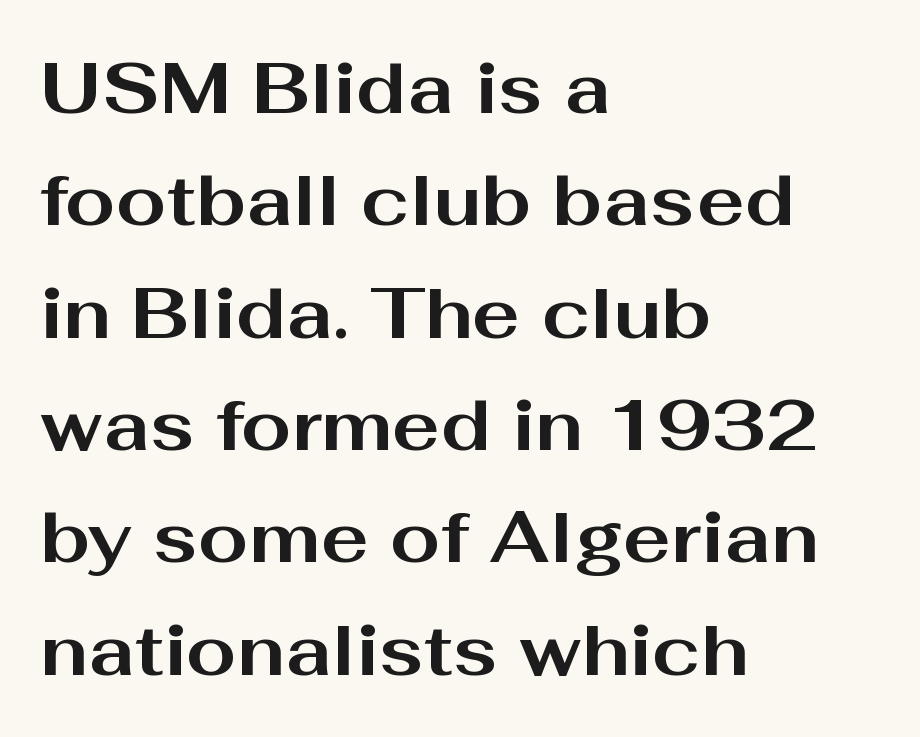
{"serif": "no", "italic": "no", "bold": "yes", "weight": "bold", "width": "wide", "stroke_contrast": "medium", "x_height": "medium", "monospaced": "no", "underline": "no", "align": "left", "line_spacing": "normal", "line_spacing_ratio": 1.56, "letter_spacing": "normal", "letter_spacing_em": 0.0, "glyph_px": 72}
